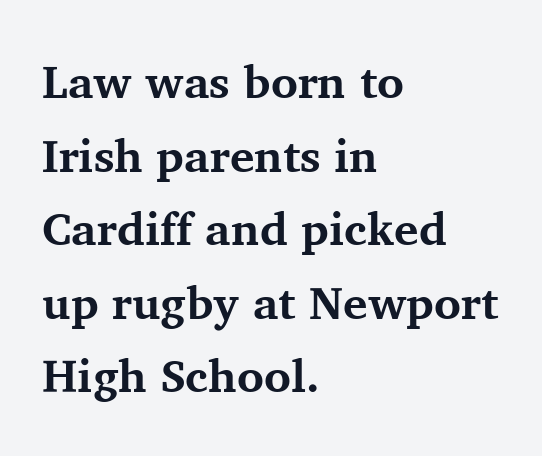
{"serif": "yes", "italic": "no", "bold": "yes", "weight": "bold", "width": "normal", "stroke_contrast": "medium", "x_height": "medium", "monospaced": "no", "underline": "no", "align": "left", "line_spacing": "normal", "line_spacing_ratio": 1.6, "letter_spacing": "normal", "letter_spacing_em": 0.0, "glyph_px": 46}
